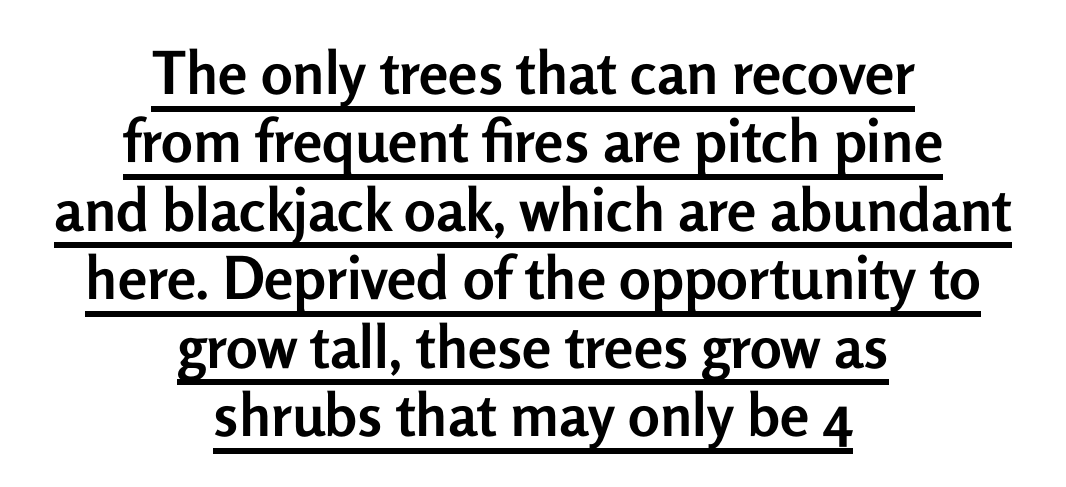
{"serif": "no", "italic": "no", "bold": "yes", "weight": "semibold", "width": "normal", "stroke_contrast": "low", "x_height": "medium", "monospaced": "no", "underline": "yes", "align": "center", "line_spacing_ratio": 1.16, "letter_spacing": "normal", "letter_spacing_em": 0.0, "glyph_px": 59}
